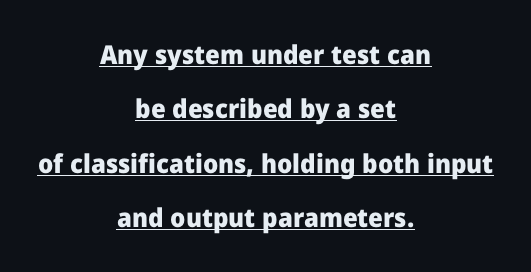
Every letter is thick-stroked: bold, no question. A centered setting, common on invitations and titles, is used for this passage. The string is rendered with underlining switched on. The specimen reads as upright at a glance. Whoever set this chose breathing room over compactness in the vertical rhythm. Tracking here is standard; glyphs follow each other at the usual distance.
